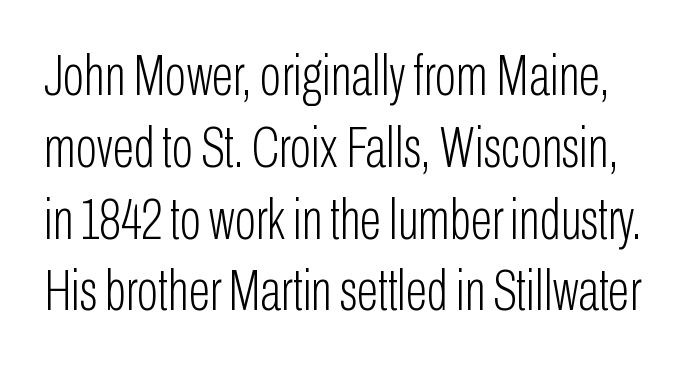
{"serif": "no", "italic": "no", "bold": "no", "weight": "light", "width": "condensed", "stroke_contrast": "low", "x_height": "medium", "monospaced": "no", "underline": "no", "line_spacing": "normal", "line_spacing_ratio": 1.26, "letter_spacing": "normal", "letter_spacing_em": 0.0, "glyph_px": 57}
